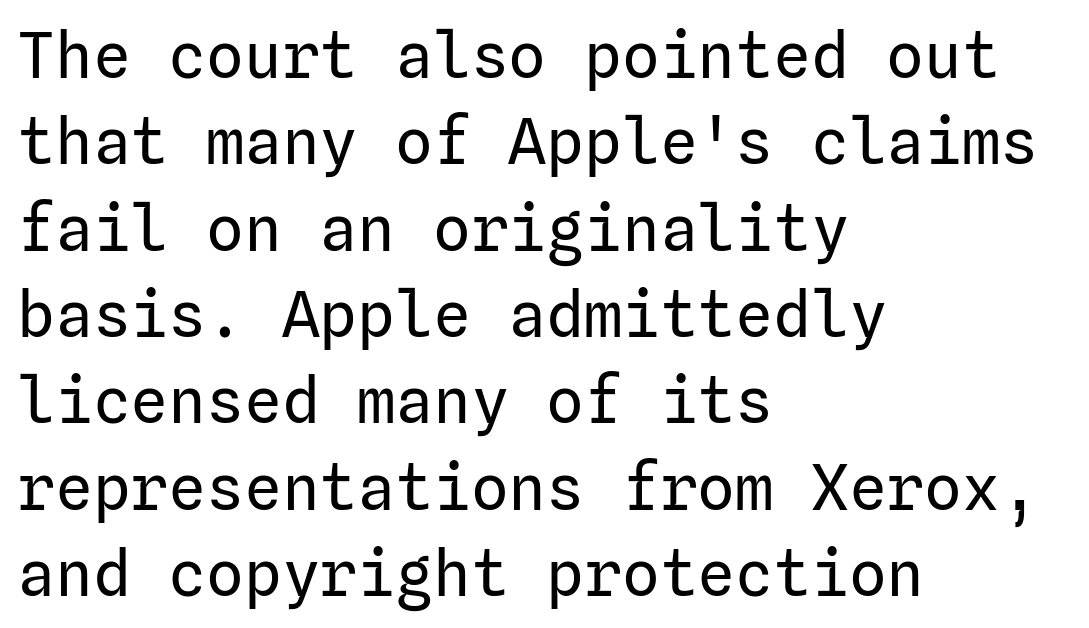
{"serif": "no", "italic": "no", "bold": "no", "weight": "regular", "width": "normal", "stroke_contrast": "low", "x_height": "medium", "underline": "no", "align": "left", "line_spacing": "normal", "line_spacing_ratio": 1.37, "letter_spacing": "normal", "letter_spacing_em": 0.0, "glyph_px": 63}
